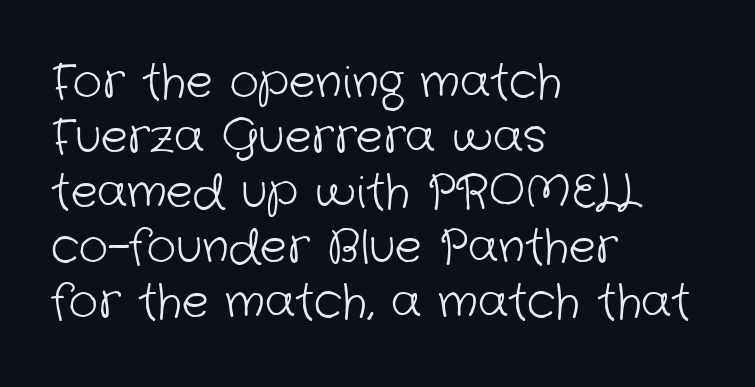
The image shows 45 px light sans-serif type; set left-aligned, line spacing 1.22x, normal letter spacing, not underlined; low stroke contrast and a medium x-height.
